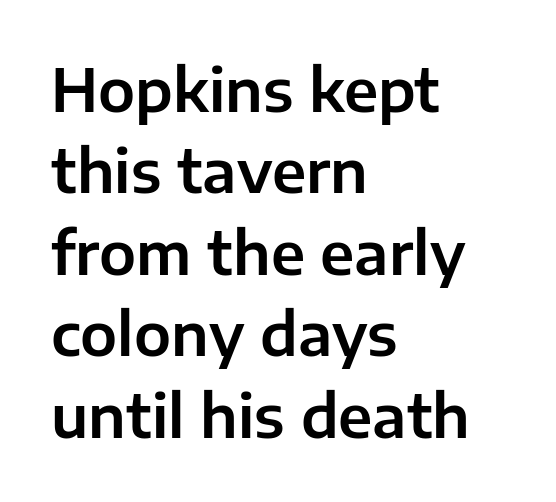
No feet cap the strokes, marking this as sans-serif type. Each row of text sits above clean, open space. Words appear dense and cohesive because spacing is normal. Vertical spacing — default. The letters advance in unequal steps, a hallmark of proportional type.
